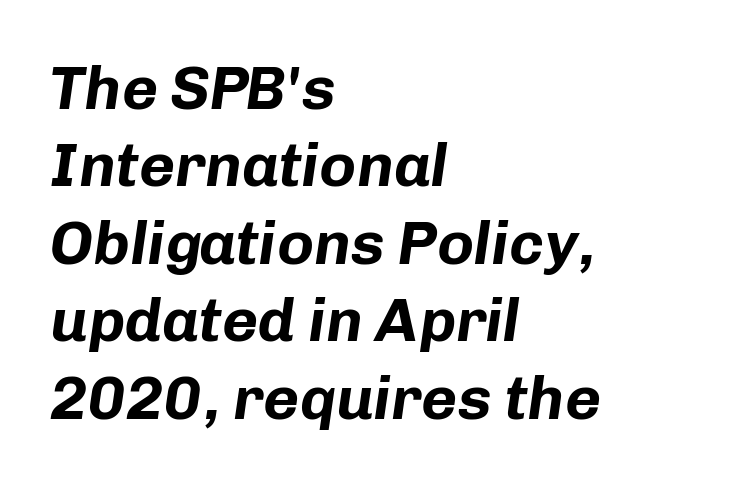
The image shows 62 px bold type, italic (leaning right); set left-aligned, normal line spacing (1.25x), normal letter spacing, not underlined; low stroke contrast and a medium x-height.
